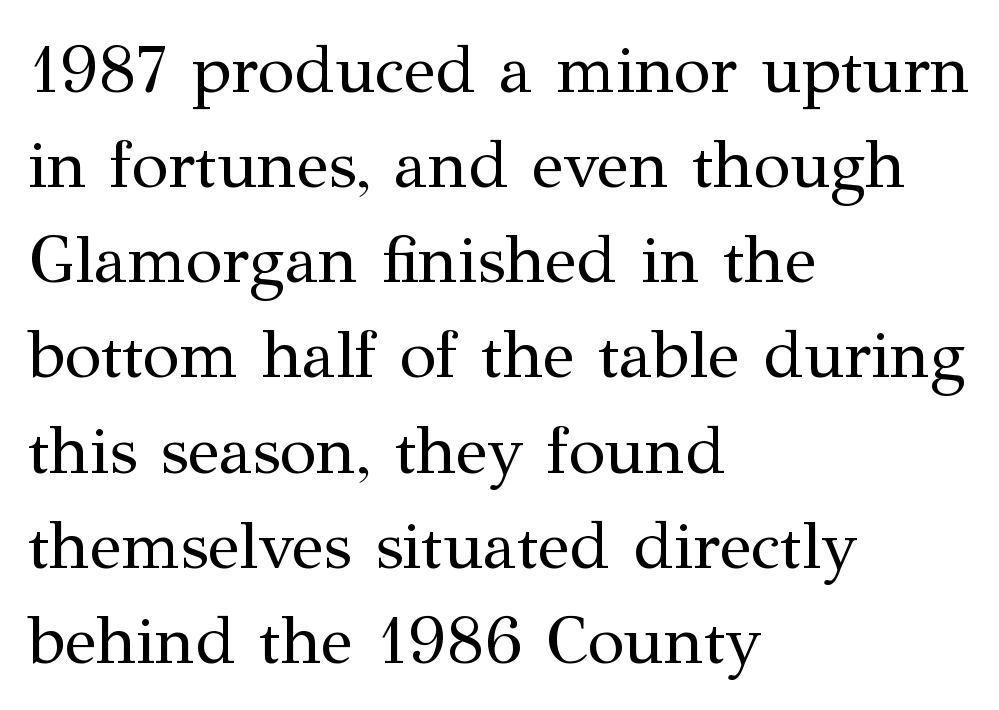
How would I describe the line gaps? Plain and ordinary. Looks like regular typesetting: each glyph gets only the width it needs. Is the block centered? No — it sits flush against the left margin. Does extra space separate the letters? No, they use regular spacing. Posture: vertical.
